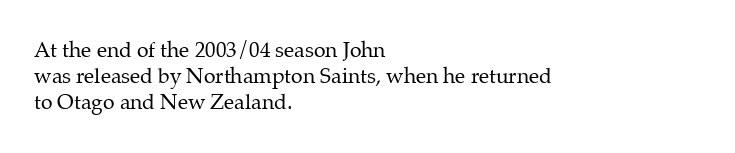
The image shows 21 px text type, upright; set left-aligned, normal line spacing (1.25x), normal letter spacing, not underlined.
